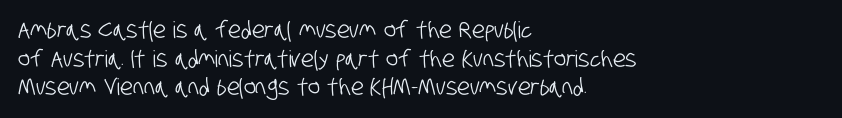
{"underline": "no", "align": "left", "line_spacing": "normal", "line_spacing_ratio": 1.25, "letter_spacing": "normal", "letter_spacing_em": 0.0, "glyph_px": 23}
